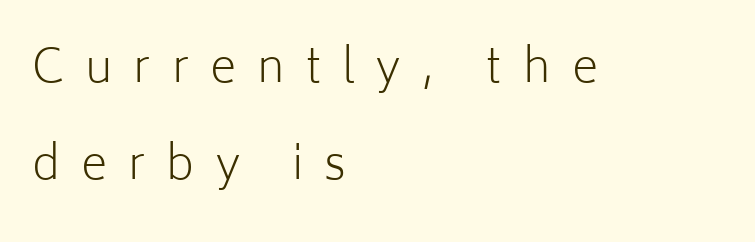
The strip under each line holds only bare page. The ragged edge is on the right, which tells us the setting is flush left. Is the stroke heavy? The answer is a plain regular-or-lighter. What's the leading like? Stretched, with rows far apart. Serifs: no, the terminals of the letterforms are clean. Looks like regular typesetting: each glyph gets only the width it needs.
